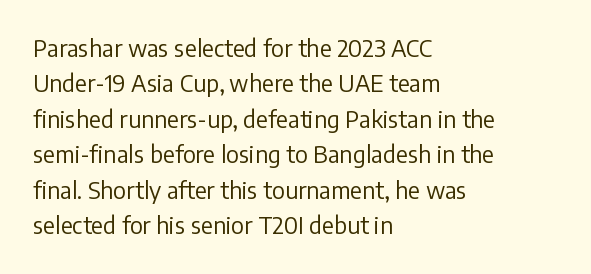
The face looks like a standard text weight, possibly lighter. Vertical strokes here are truly vertical. These lines keep a tight, regular rhythm from letter to letter. Leading matches the norm, producing a regular column. Left-aligned paragraph, ragged on the right. The space directly below the letters is spotless.
